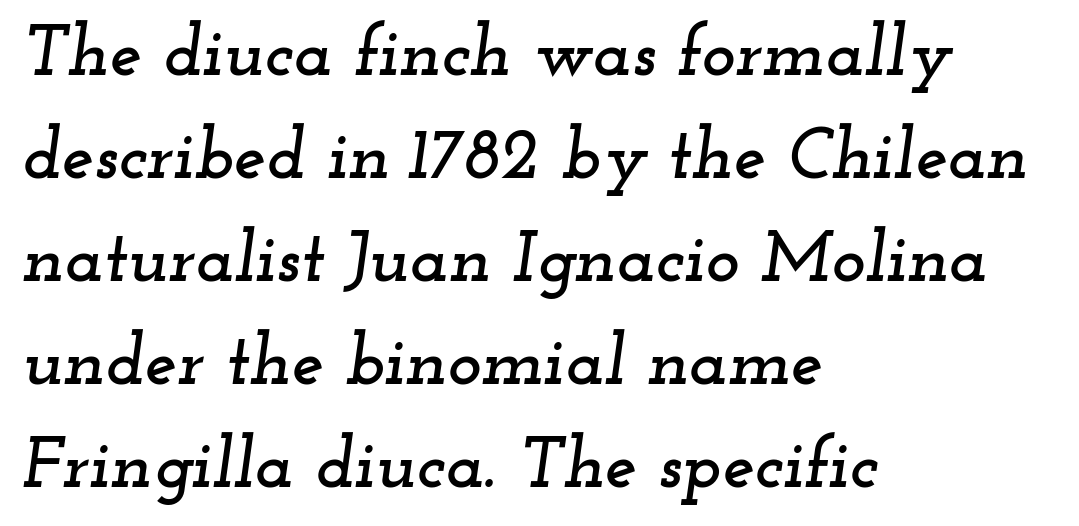
The image shows 72 px wide serif type, italic (leaning right); set left-aligned, normal line spacing (1.43x), normal letter spacing, not underlined; low stroke contrast and a small x-height.
